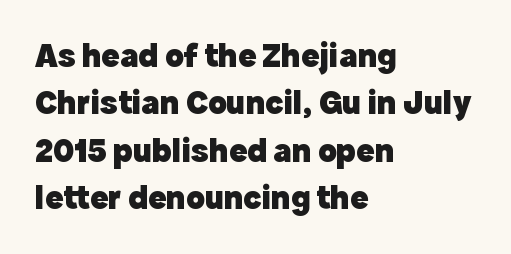
Q: Is the text bold? A: Yes.
Q: Is the text italic (slanted)? A: No, it is upright.
Q: Is the typeface a serif or a sans-serif typeface? A: Sans-serif.
Q: Is the text underlined? A: No.
Q: How is the paragraph aligned? A: Left-aligned.
Q: Is the spacing between letters normal or unusually wide? A: Normal.
Q: Is the spacing between lines tight, normal or loose? A: Normal.
Q: Width (condensed, normal, or wide)? A: Normal.
Q: x-height? A: Medium.
Q: Monospaced? A: No.
